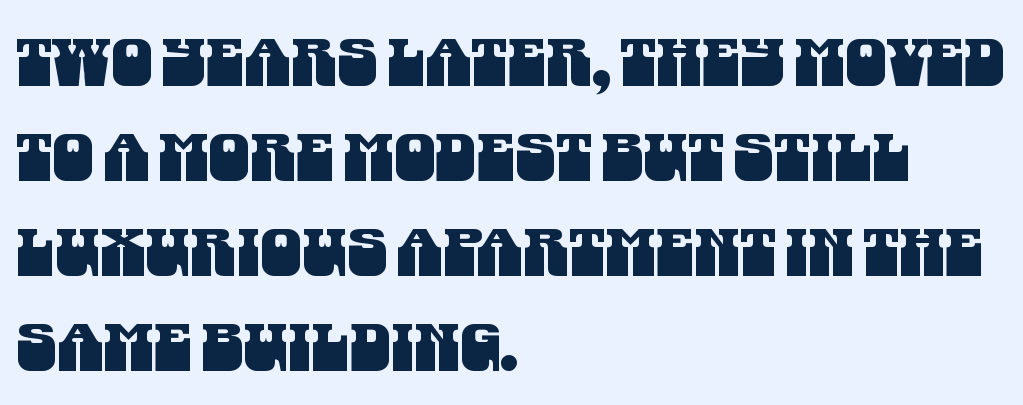
The image shows 66 px condensed sans-serif type; set left-aligned, normal line spacing (1.44x), normal letter spacing, not underlined; medium stroke contrast and a large x-height.
